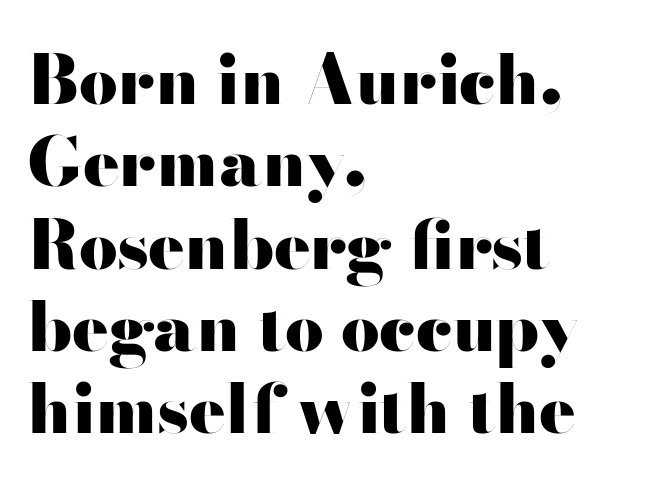
The image shows 68 px heavy, wide sans-serif type, upright; set left-aligned, line spacing 1.21x, normal letter spacing, not underlined; high stroke contrast and a small x-height.
